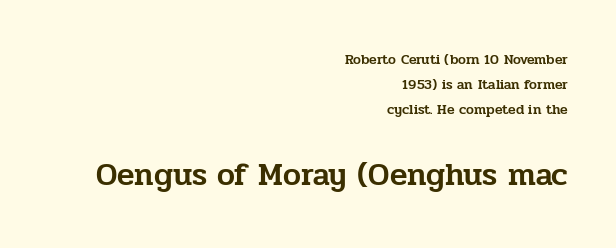
Q: Is the text italic (slanted)? A: No, it is upright.
Q: Is the typeface a serif or a sans-serif typeface? A: Serif.
Q: Is the text underlined? A: No.
Q: How is the paragraph aligned? A: Right-aligned.
Q: Is the spacing between letters normal or unusually wide? A: Normal.
Q: Which block of text is set in a larger size, the first (top) or the second (bottom)? A: The second (bottom) one.
Q: Width (condensed, normal, or wide)? A: Normal.
Q: Stroke contrast? A: Low.
Q: x-height? A: Medium.
Q: Monospaced? A: No.
